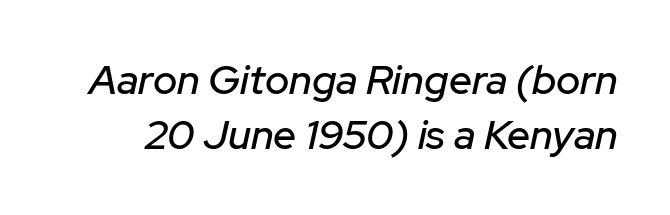
Nothing unusual about the tracking: characters are spaced as the font intends. The rendering applies a slant to the glyphs. If you measured baseline to baseline, you'd find a middling distance. Proportional: the letters do not fall into vertical columns. Rule under the text: the space is simply empty.
